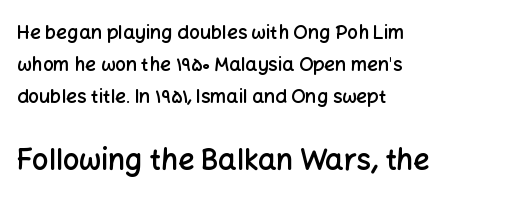
Q: Is the text bold? A: Semi-bold.
Q: Is the text italic (slanted)? A: No, it is upright.
Q: Is the typeface a serif or a sans-serif typeface? A: Sans-serif.
Q: Is the text underlined? A: No.
Q: How is the paragraph aligned? A: Left-aligned.
Q: Is the spacing between letters normal or unusually wide? A: Normal.
Q: Is the spacing between lines tight, normal or loose? A: Normal.
Q: Which block of text is set in a larger size, the first (top) or the second (bottom)? A: The second (bottom) one.
Q: Width (condensed, normal, or wide)? A: Normal.
Q: Stroke contrast? A: Low.
Q: x-height? A: Medium.
Q: Monospaced? A: No.
